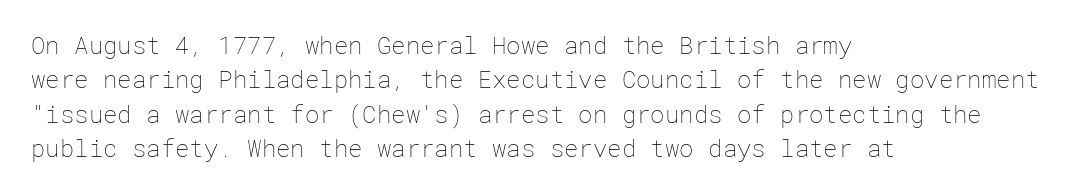
Q: Is the text bold? A: No.
Q: Is the text italic (slanted)? A: No, it is upright.
Q: Is the text underlined? A: No.
Q: How is the paragraph aligned? A: Left-aligned.
Q: Is the spacing between letters normal or unusually wide? A: Normal.
Q: Is the spacing between lines tight, normal or loose? A: Normal.
